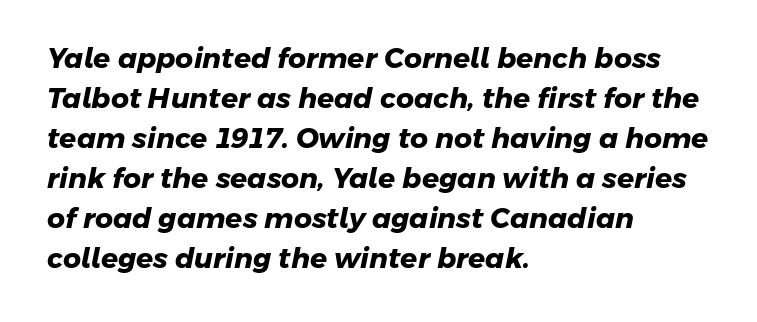
{"serif": "no", "bold": "yes", "weight": "heavy", "width": "normal", "stroke_contrast": "low", "x_height": "medium", "monospaced": "no", "underline": "no", "align": "left", "line_spacing": "normal", "line_spacing_ratio": 1.43, "letter_spacing": "normal", "letter_spacing_em": 0.0, "glyph_px": 28}
